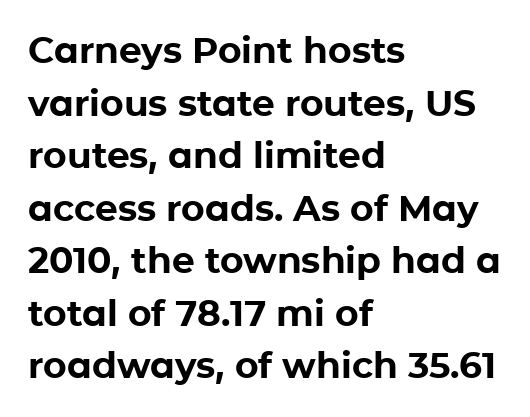
Evenly set lines give the paragraph a standard silhouette. Note: no serifs on the glyphs. The axis of the letterforms is exactly vertical. The typesetter chose a ragged-right arrangement here. Descenders hang freely into open space. A full-strength bold gives these letters their thick strokes.
